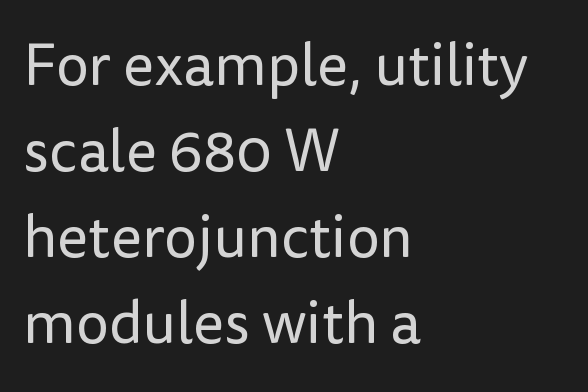
Short note: letters normally spaced. Decoration check: the copy has no underline. The face used here is proportionally spaced, like ordinary book or web type. Line spacing here is normal.
